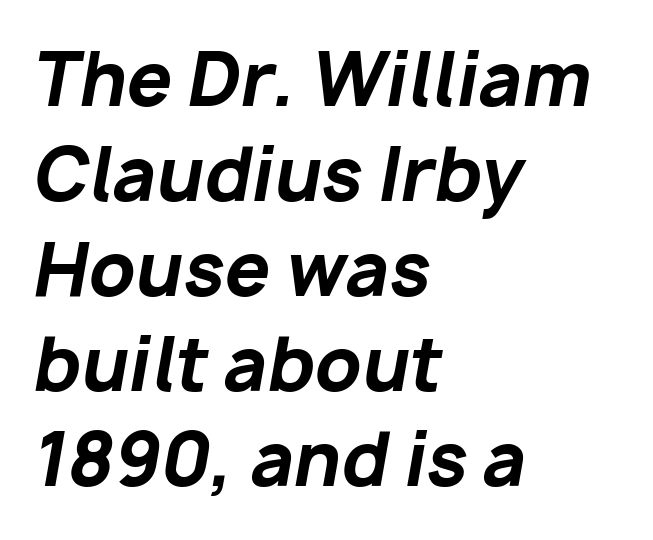
Each letter keeps its own natural width here, so spacing adapts to shape. Looking at the ascenders, they clearly lean. Caption: multi-line text, flush left, ragged right. The face used here is rendered with its standard letterfit.
